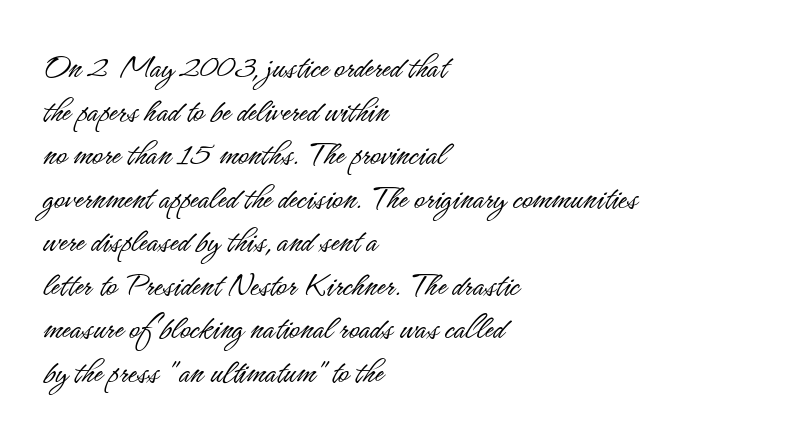
The image shows 36 px light, condensed sans-serif type; set left-aligned, line spacing 1.21x, normal letter spacing, not underlined; low stroke contrast and a small x-height.
